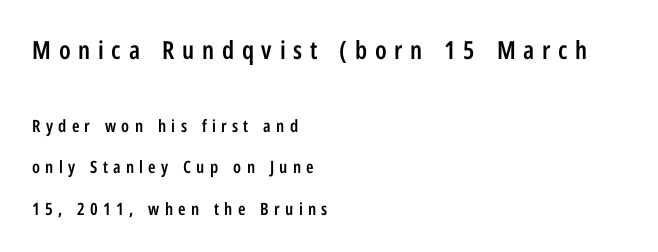
Q: Is the text bold? A: Semi-bold.
Q: Is the text italic (slanted)? A: No, it is upright.
Q: Is the text underlined? A: No.
Q: How is the paragraph aligned? A: Left-aligned.
Q: Is the spacing between letters normal or unusually wide? A: Unusually wide.
Q: Is the spacing between lines tight, normal or loose? A: Loose.
Q: Which block of text is set in a larger size, the first (top) or the second (bottom)? A: The first (top) one.
